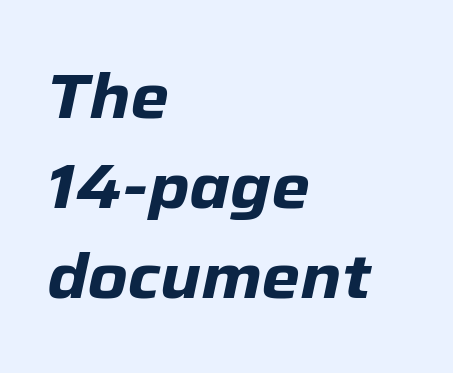
Q: Is the text bold? A: Yes.
Q: Is the text italic (slanted)? A: Yes, it leans right by about 12 degrees.
Q: Is the text underlined? A: No.
Q: How is the paragraph aligned? A: Left-aligned.
Q: Is the spacing between letters normal or unusually wide? A: Normal.
Q: Is the spacing between lines tight, normal or loose? A: Normal.
Q: Width (condensed, normal, or wide)? A: Normal.
Q: Stroke contrast? A: Low.
Q: x-height? A: Medium.
Q: Monospaced? A: No.
